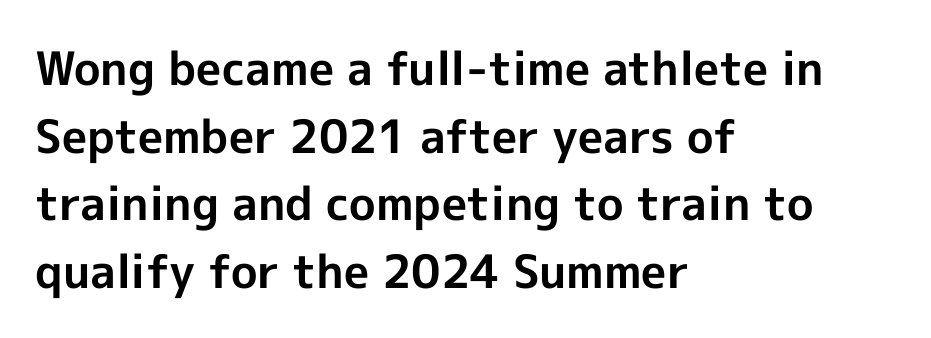
{"serif": "no", "italic": "no", "bold": "yes", "weight": "bold", "width": "normal", "x_height": "medium", "monospaced": "no", "underline": "no", "align": "left", "line_spacing": "normal", "line_spacing_ratio": 1.47, "letter_spacing": "normal", "letter_spacing_em": 0.0, "glyph_px": 46}
